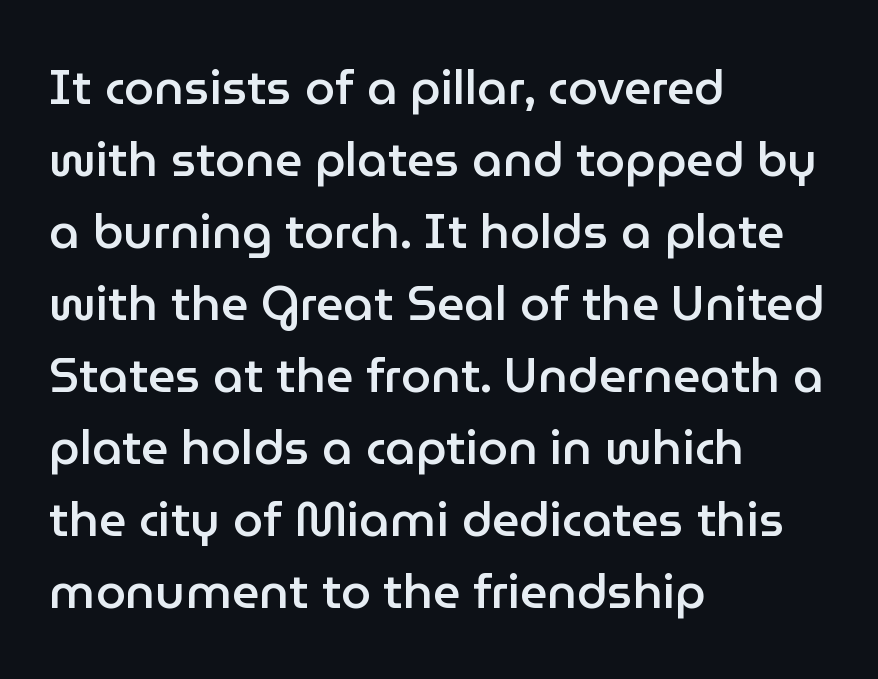
{"serif": "no", "italic": "no", "bold": "semi", "weight": "semibold", "width": "normal", "stroke_contrast": "low", "x_height": "medium", "monospaced": "no", "underline": "no", "align": "left", "line_spacing": "normal", "line_spacing_ratio": 1.5, "letter_spacing": "normal", "letter_spacing_em": 0.0, "glyph_px": 48}
